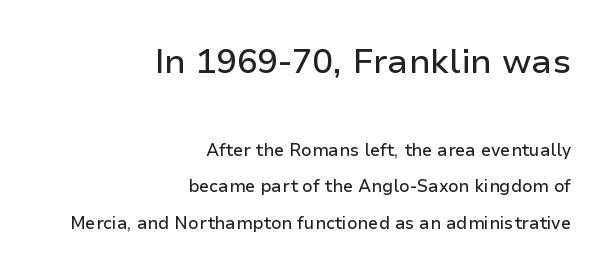
The image shows 34 px sans-serif type, upright; set right-aligned, loose line spacing (2.14x), normal letter spacing, not underlined; the first (top) block is 2.0x larger; low stroke contrast and a medium x-height.
